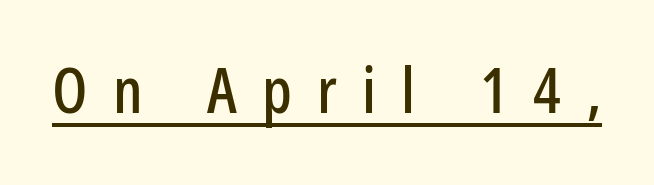
{"serif": "no", "italic": "no", "width": "condensed", "stroke_contrast": "low", "x_height": "medium", "monospaced": "no", "underline": "yes", "letter_spacing": "wide", "letter_spacing_em": 0.4, "glyph_px": 63}
